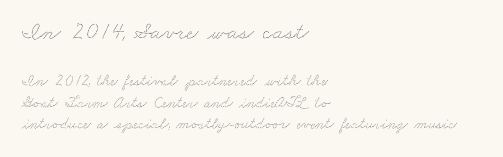
{"underline": "no", "align": "left", "line_spacing": "normal", "line_spacing_ratio": 1.36, "letter_spacing": "normal", "letter_spacing_em": 0.0, "larger_block": "first", "size_ratio": 1.5, "glyph_px": 24}
